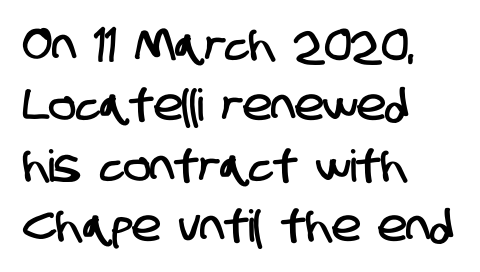
The rendering shows plain stroke endings on the letterforms — a sans-serif design. The rag falls on the right side of this text block. Check the space under the baseline: it is left empty. Here the designer chose a conventional face with non-uniform glyph widths. Caption: standard tracking, unaltered.
